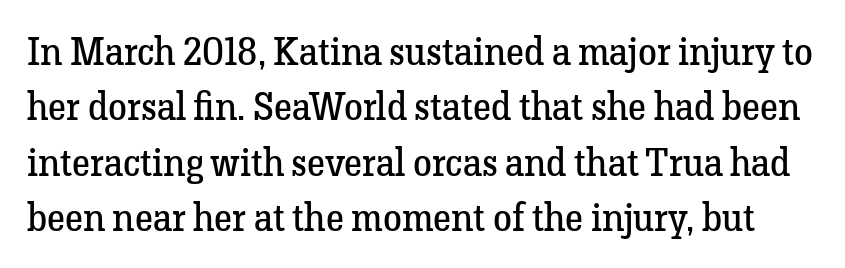
The image shows 38 px regular-weight serif type, upright; set normal line spacing (1.46x), normal letter spacing, not underlined; low stroke contrast and a medium x-height.
